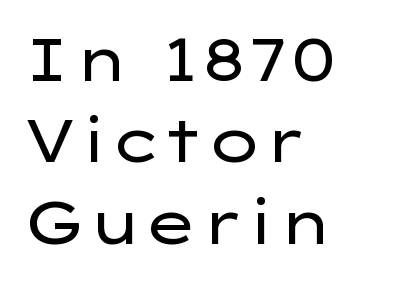
Q: Is the text bold? A: No.
Q: Is the text italic (slanted)? A: No, it is upright.
Q: Is the typeface a serif or a sans-serif typeface? A: Sans-serif.
Q: Is the text underlined? A: No.
Q: How is the paragraph aligned? A: Left-aligned.
Q: Is the spacing between letters normal or unusually wide? A: Normal.
Q: Is the spacing between lines tight, normal or loose? A: Normal.
Q: Width (condensed, normal, or wide)? A: Wide.
Q: Stroke contrast? A: Low.
Q: x-height? A: Medium.
Q: Monospaced? A: No.
